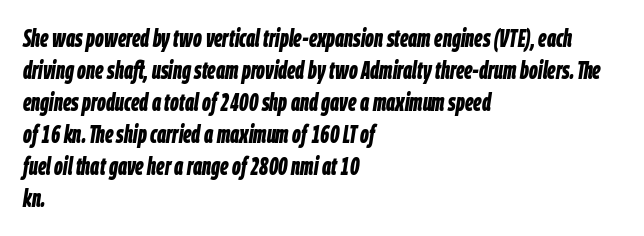
{"italic": "yes", "lean": "right", "slant_degrees": 9, "bold": "yes", "underline": "no", "align": "left", "line_spacing": "normal", "line_spacing_ratio": 1.33, "letter_spacing": "normal", "letter_spacing_em": 0.0, "glyph_px": 24}
